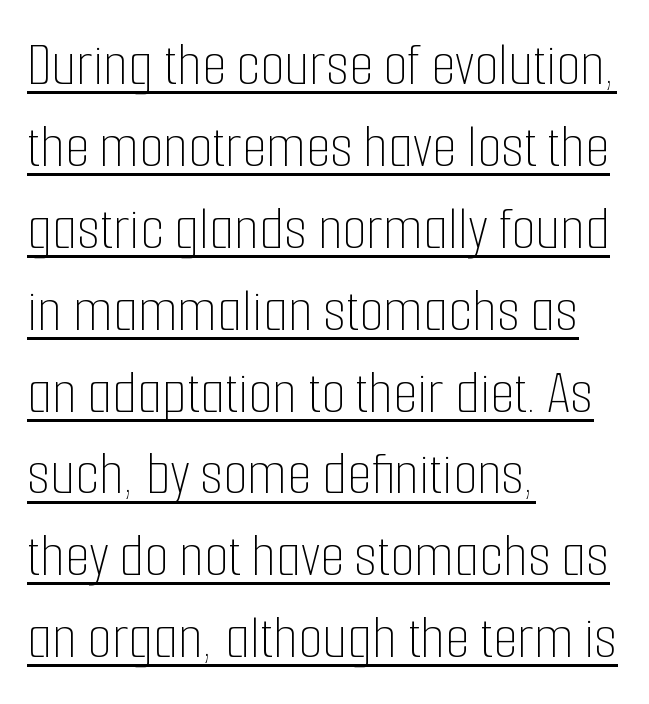
The passage is arranged the way most books set body copy — flush left. This sample carries an underscore along the baseline area. These lines were composed using upright roman letters. Honestly, the letter spacing is just normal — you wouldn't notice it. Each letter keeps its own natural width here, so spacing adapts to shape.
